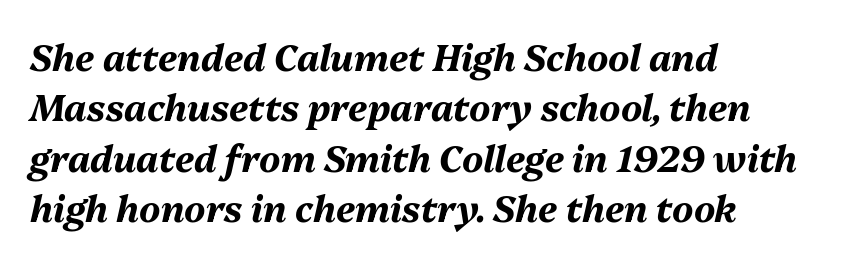
The font is running at its bold setting. Inter-character spacing is left at the font's built-in metrics. Interline gaps are of average width in this sample. The letters are slanted; this is an italic face. The area under the type is left untouched. This sample has the flowing, uneven cadence of proportional lettering.
